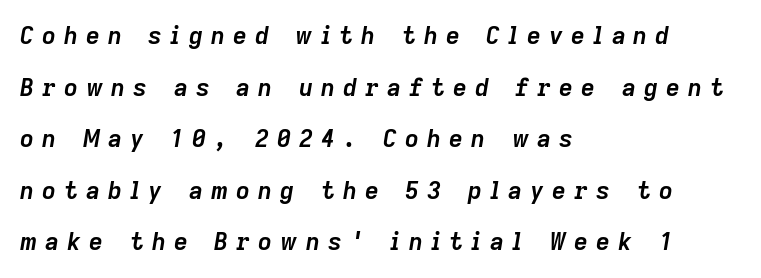
The image shows 24 px bold type, italic (leaning right); set left-aligned, loose line spacing (2.15x), unusually wide letter spacing (+0.34 em), not underlined.
